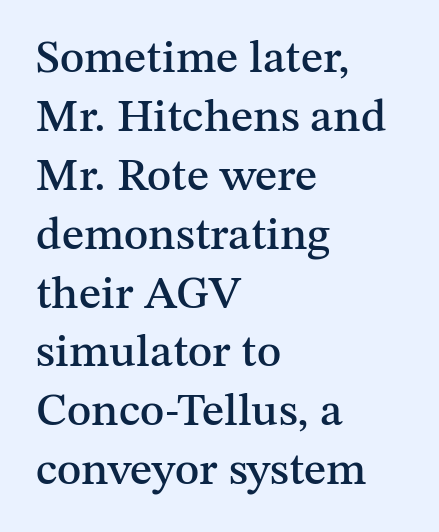
{"serif": "yes", "italic": "no", "width": "normal", "stroke_contrast": "medium", "x_height": "medium", "monospaced": "no", "underline": "no", "align": "left", "line_spacing": "normal", "line_spacing_ratio": 1.28, "letter_spacing": "normal", "letter_spacing_em": 0.0, "glyph_px": 46}
